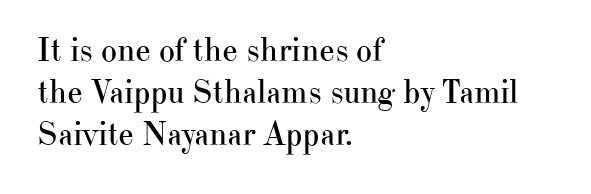
The weight tops out at a normal text grade. The gap between lines stays unmarked. A serif font was chosen for this passage. The passage is arranged the way most books set body copy — flush left.
